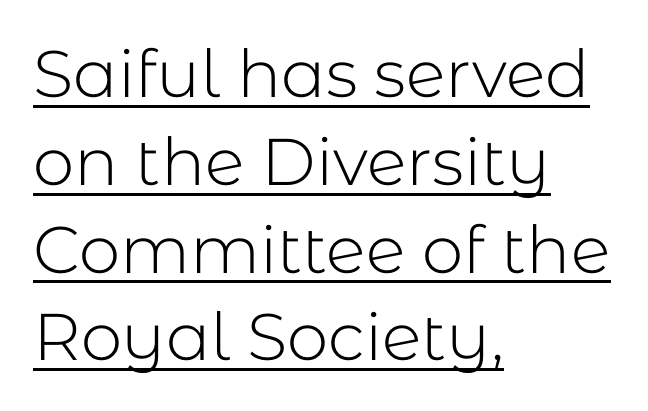
{"serif": "no", "italic": "no", "bold": "no", "weight": "light", "width": "normal", "stroke_contrast": "low", "x_height": "medium", "monospaced": "no", "underline": "yes", "align": "left", "line_spacing": "normal", "line_spacing_ratio": 1.33, "letter_spacing": "normal", "letter_spacing_em": 0.0, "glyph_px": 66}
